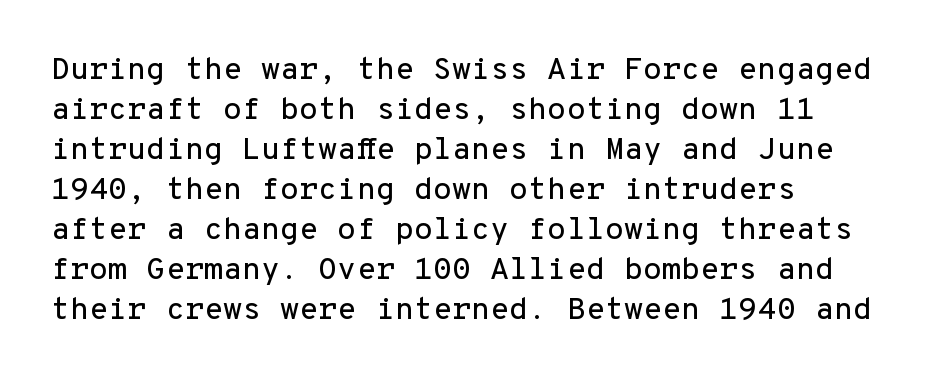
Q: Is the text italic (slanted)? A: No, it is upright.
Q: Is the typeface a serif or a sans-serif typeface? A: Sans-serif.
Q: Is the text underlined? A: No.
Q: Is the spacing between letters normal or unusually wide? A: Normal.
Q: Is the spacing between lines tight, normal or loose? A: Normal.
Q: Width (condensed, normal, or wide)? A: Normal.
Q: Stroke contrast? A: Low.
Q: x-height? A: Medium.
Q: Monospaced? A: Yes.
